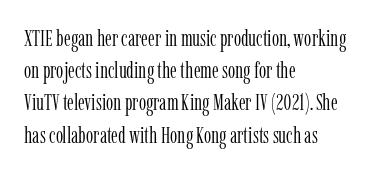
{"italic": "no", "bold": "no", "underline": "no", "align": "left", "line_spacing": "normal", "line_spacing_ratio": 1.4, "letter_spacing": "normal", "letter_spacing_em": 0.0, "glyph_px": 23}
